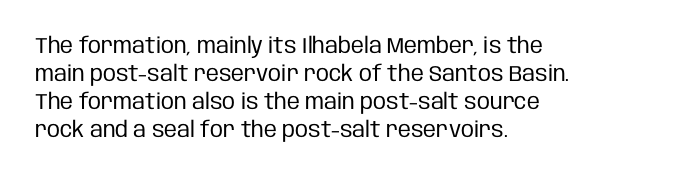
Normally led — the rows are evenly, conventionally spaced. Underlining? Definitely not there. The axis of the letterforms is exactly vertical. The passage is arranged the way most books set body copy — flush left. Default kerning and tracking; the words read as compact shapes.
